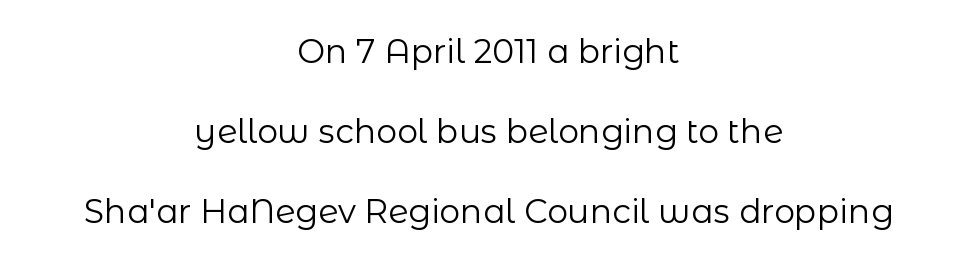
The image shows 33 px regular-weight sans-serif type, upright; set centered, loose line spacing (2.43x), normal letter spacing, not underlined; low stroke contrast and a medium x-height.
